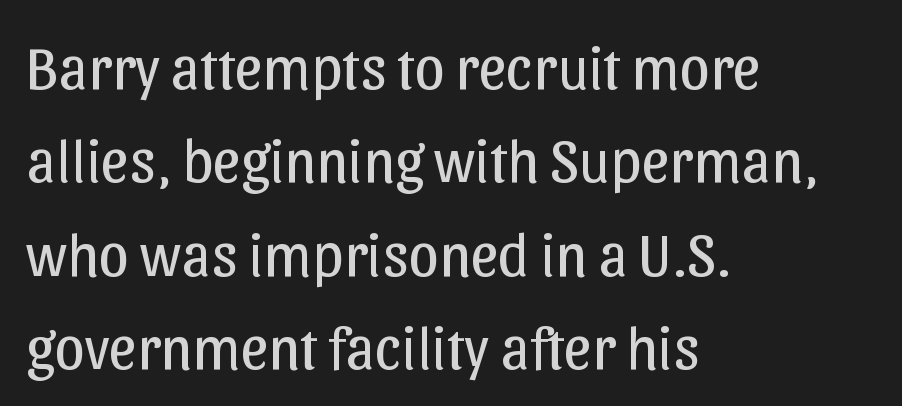
Q: Is the text bold? A: No.
Q: Is the text italic (slanted)? A: No, it is upright.
Q: Is the typeface a serif or a sans-serif typeface? A: Sans-serif.
Q: Is the text underlined? A: No.
Q: How is the paragraph aligned? A: Left-aligned.
Q: Is the spacing between letters normal or unusually wide? A: Normal.
Q: Is the spacing between lines tight, normal or loose? A: Normal.
Q: Width (condensed, normal, or wide)? A: Normal.
Q: Stroke contrast? A: Low.
Q: x-height? A: Medium.
Q: Monospaced? A: No.
